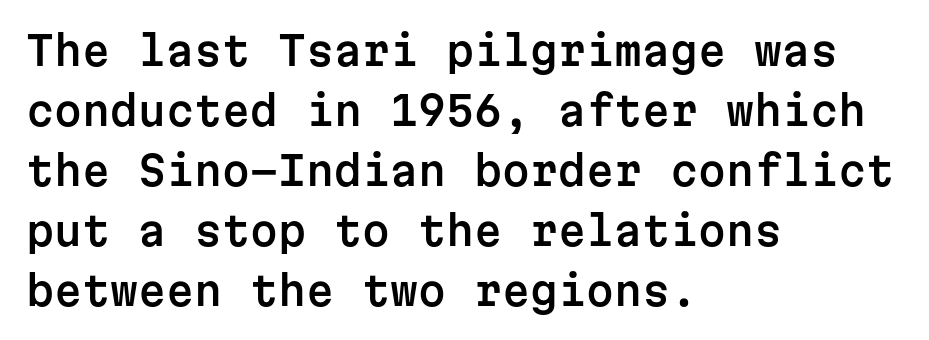
Spacing verdict: monospaced, one width for all characters. Italic: no, the glyphs are upright roman. Typographically, this falls in the sans-serif category. If you drew a ruler down the left edge, every line would touch it. Rows of type keep a routine distance in the vertical direction. The letters sit at their default tracking, neither squeezed nor spread.
